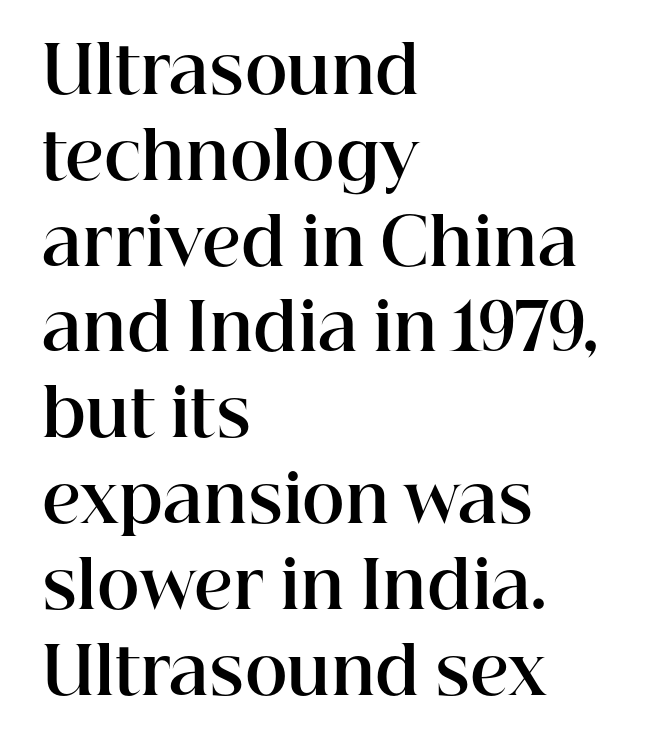
Q: Is the text bold? A: Yes.
Q: Is the text italic (slanted)? A: No, it is upright.
Q: Is the typeface a serif or a sans-serif typeface? A: Serif.
Q: Is the text underlined? A: No.
Q: How is the paragraph aligned? A: Left-aligned.
Q: Is the spacing between letters normal or unusually wide? A: Normal.
Q: Is the spacing between lines tight, normal or loose? A: Normal.
Q: Width (condensed, normal, or wide)? A: Normal.
Q: Stroke contrast? A: High.
Q: x-height? A: Medium.
Q: Monospaced? A: No.
